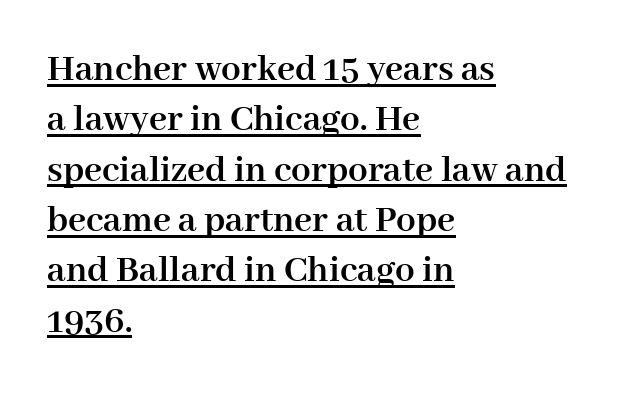
The image shows 39 px semibold serif type, upright; set left-aligned, normal line spacing (1.29x), normal letter spacing, underlined; high stroke contrast and a medium x-height.
